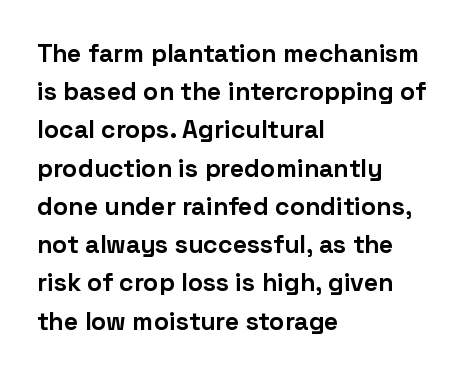
Q: Is the text bold? A: Yes.
Q: Is the text italic (slanted)? A: No, it is upright.
Q: Is the text underlined? A: No.
Q: How is the paragraph aligned? A: Left-aligned.
Q: Is the spacing between letters normal or unusually wide? A: Normal.
Q: Is the spacing between lines tight, normal or loose? A: Normal.
